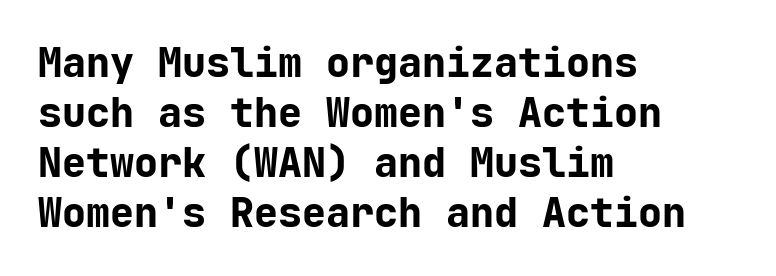
Typographically, this falls in the sans-serif category. A roman cut, with each character standing at attention. If you drew a ruler down the left edge, every line would touch it. The passage shown is typed in a monospace face where columns stay perfectly aligned. Short note: letters normally spaced. A dark, heavy texture on the line: the type is bold.
